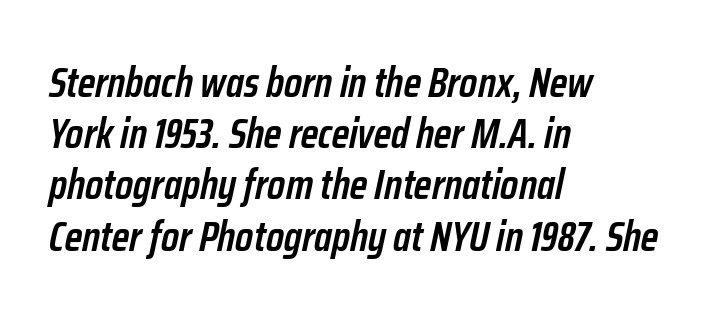
{"italic": "yes", "lean": "right", "slant_degrees": 12, "bold": "semi", "weight": "semibold", "width": "condensed", "stroke_contrast": "low", "x_height": "medium", "monospaced": "no", "underline": "no", "align": "left", "line_spacing_ratio": 1.22, "letter_spacing": "normal", "letter_spacing_em": 0.0, "glyph_px": 42}
